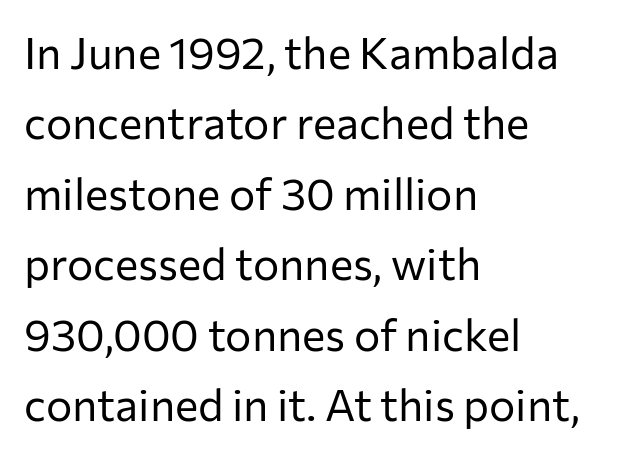
Descenders are the only things crossing below the line. Letters have the restrained weight of plain body copy at most. Spacing verdict: proportional, widths tailored to each character. These lines stack with their left ends in a neat column.
